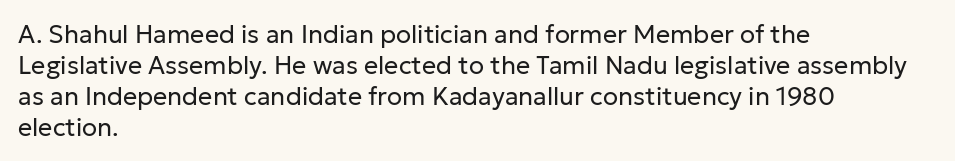
Q: Is the text bold? A: No.
Q: Is the text italic (slanted)? A: No, it is upright.
Q: Is the text underlined? A: No.
Q: How is the paragraph aligned? A: Left-aligned.
Q: Is the spacing between letters normal or unusually wide? A: Normal.
